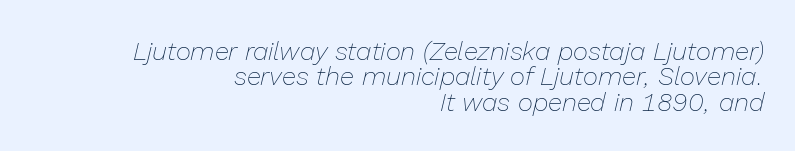
The image shows 26 px text type, italic (leaning right); set right-aligned, tight line spacing (0.98x), normal letter spacing, not underlined.
